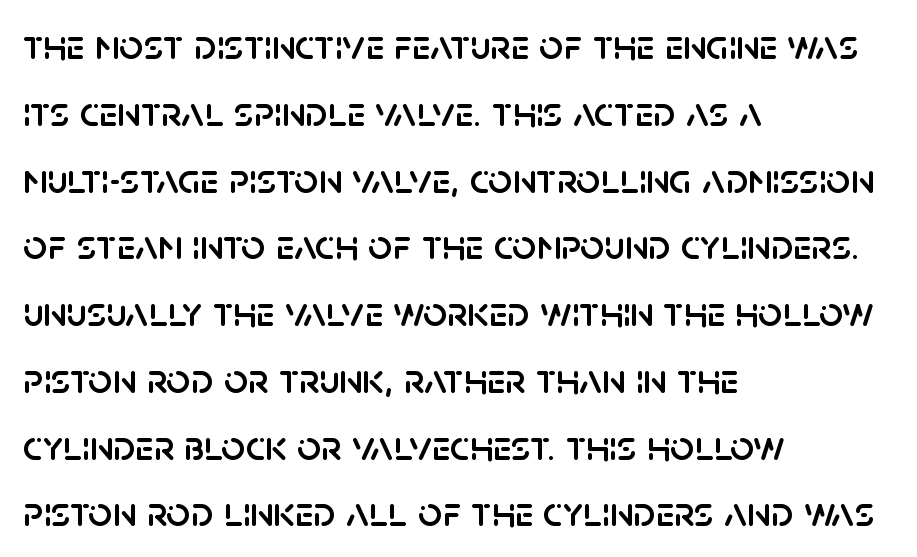
{"serif": "no", "italic": "no", "width": "normal", "stroke_contrast": "low", "x_height": "large", "monospaced": "no", "underline": "no", "align": "left", "line_spacing": "normal", "line_spacing_ratio": 1.59, "letter_spacing": "normal", "letter_spacing_em": 0.0, "glyph_px": 42}
